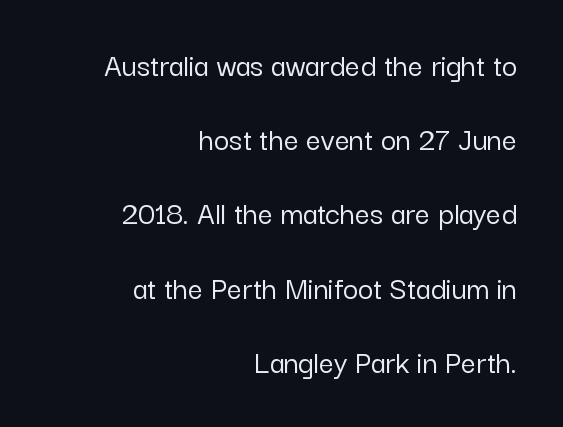
Interline gaps are noticeably wide in this sample. When letters stand straight like this, we call the style roman or upright. The typesetter chose a ragged-left arrangement here. No extra tracking has been applied to these lines. Type without underlining.
